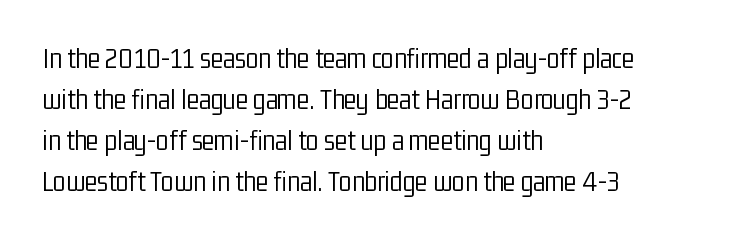
The image shows 29 px light, condensed sans-serif type, upright; set left-aligned, normal line spacing (1.41x), normal letter spacing, not underlined; low stroke contrast and a medium x-height.
